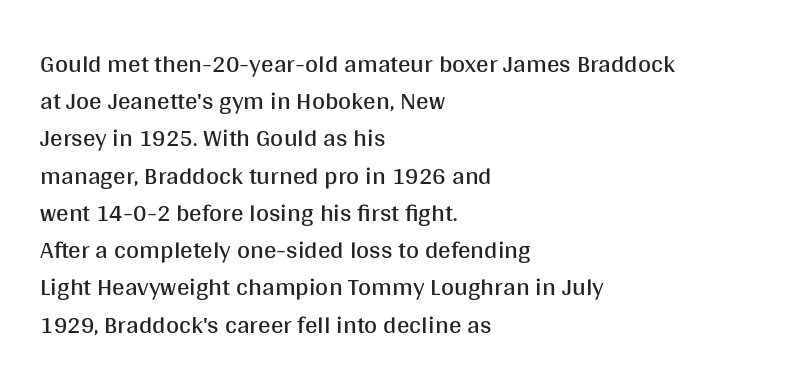
Each new line begins a customary step beneath the previous one. In CSS terms this would be text-align: left. Every character sits straight up, as roman type does. Inter-character spacing is left at the font's built-in metrics.
